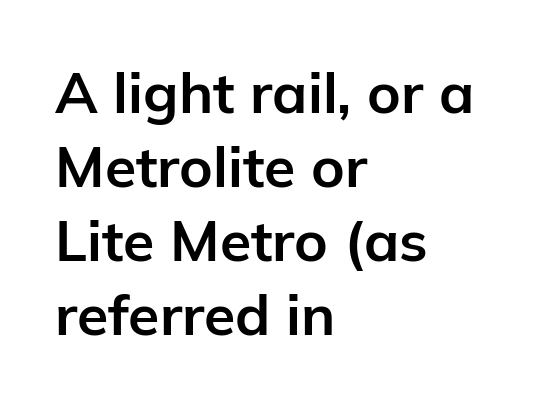
Designer's note — italics off, roman on. Here the designer chose a conventional face with non-uniform glyph widths. The zone under the glyphs is completely vacant. This rendering employs a face without finishing strokes, i.e., a sans-serif. Line beginnings align vertically; line endings do not. I'd describe the lettering as bold — thick and assertive.
